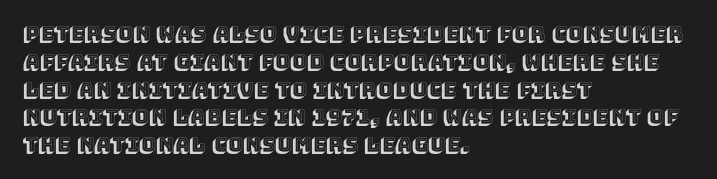
Ordinary non-slanted type is in use. If you drew a ruler down the left edge, every line would touch it. Underlining? Definitely not there. Rows of type keep a routine distance in the vertical direction. Observe the ordinary spacing: letters are neighbours, not strangers.
